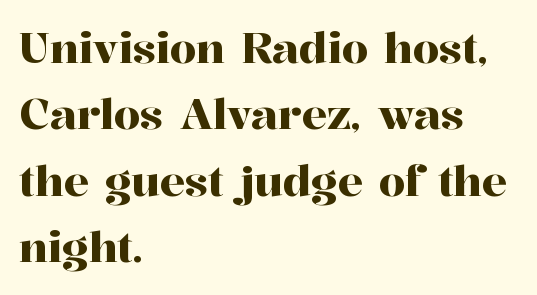
The image shows 42 px serif type, upright; set left-aligned, normal line spacing (1.58x), normal letter spacing, not underlined; high stroke contrast and a medium x-height.
